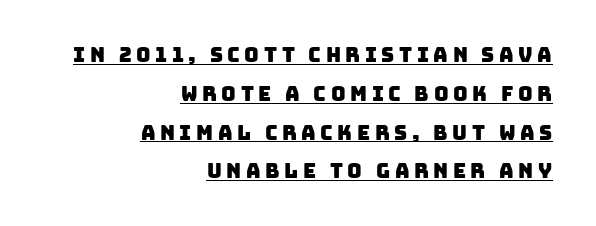
Q: Is the text underlined? A: Yes.
Q: How is the paragraph aligned? A: Right-aligned.
Q: Is the spacing between letters normal or unusually wide? A: Unusually wide.
Q: Is the spacing between lines tight, normal or loose? A: Loose.
